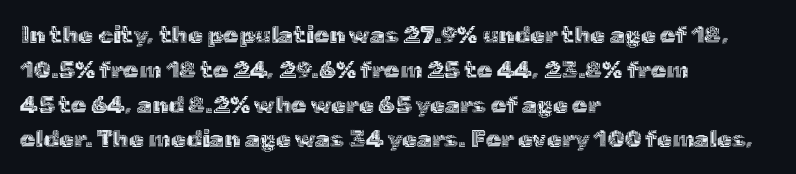
{"italic": "no", "underline": "no", "align": "left", "line_spacing": "normal", "line_spacing_ratio": 1.45, "letter_spacing": "normal", "letter_spacing_em": 0.0, "glyph_px": 24}
